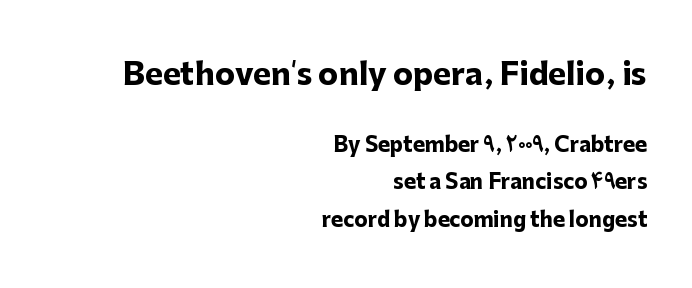
The image shows 30 px heavy sans-serif type, upright; set right-aligned, line spacing 1.87x, normal letter spacing, not underlined; the first (top) block is 1.5x larger; low stroke contrast and a medium x-height.
